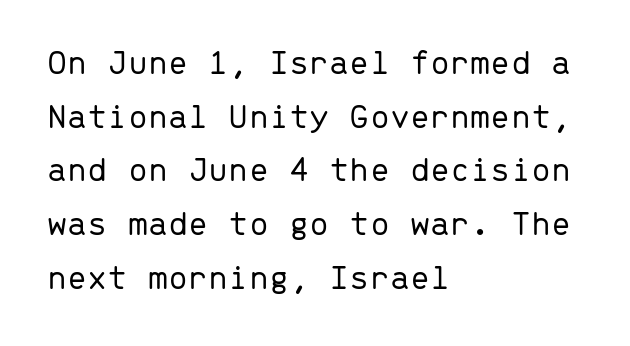
Italic? Not at all — the glyphs are vertical. Rows of type keep a routine distance in the vertical direction. Every row of glyphs begins at an identical x-position on the left. The strip under each line holds only bare page. The typeface has the unassuming heft of standard copy or less.
